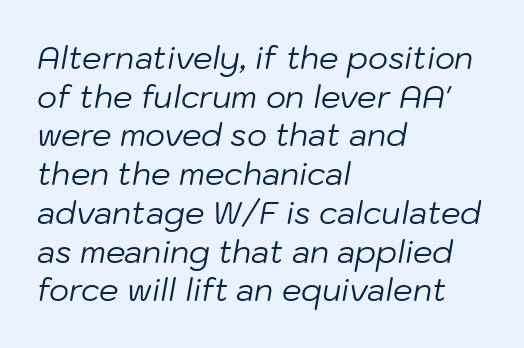
Q: Is the text bold? A: No.
Q: Is the text italic (slanted)? A: Yes, it leans right by about 10 degrees.
Q: Is the text underlined? A: No.
Q: How is the paragraph aligned? A: Left-aligned.
Q: Is the spacing between letters normal or unusually wide? A: Normal.
Q: Is the spacing between lines tight, normal or loose? A: Normal.
Q: Width (condensed, normal, or wide)? A: Normal.
Q: Stroke contrast? A: Low.
Q: x-height? A: Medium.
Q: Monospaced? A: No.
